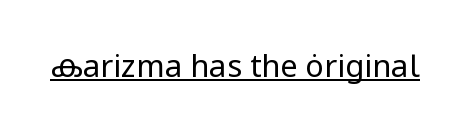
The image shows 31 px regular-weight sans-serif type, upright; set normal letter spacing, underlined; low stroke contrast and a medium x-height.
